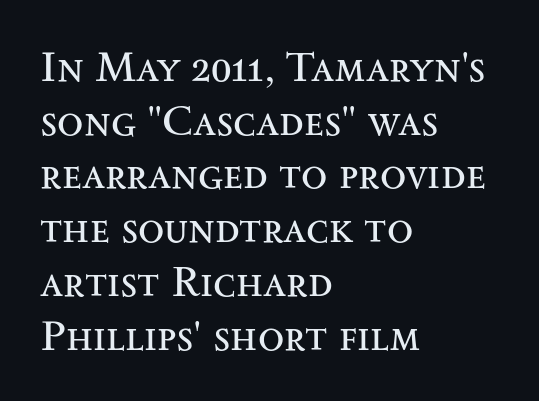
The image shows 43 px regular-weight, wide serif type, upright; set left-aligned, normal line spacing (1.25x), normal letter spacing, not underlined; medium stroke contrast and a small x-height.
